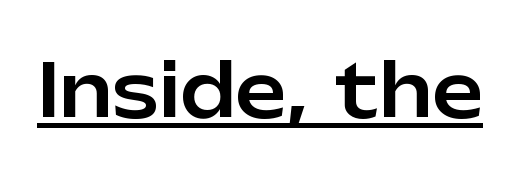
Q: Is the text italic (slanted)? A: No, it is upright.
Q: Is the typeface a serif or a sans-serif typeface? A: Sans-serif.
Q: Is the text underlined? A: Yes.
Q: Is the spacing between letters normal or unusually wide? A: Normal.
Q: Width (condensed, normal, or wide)? A: Normal.
Q: Stroke contrast? A: Low.
Q: x-height? A: Medium.
Q: Monospaced? A: No.
